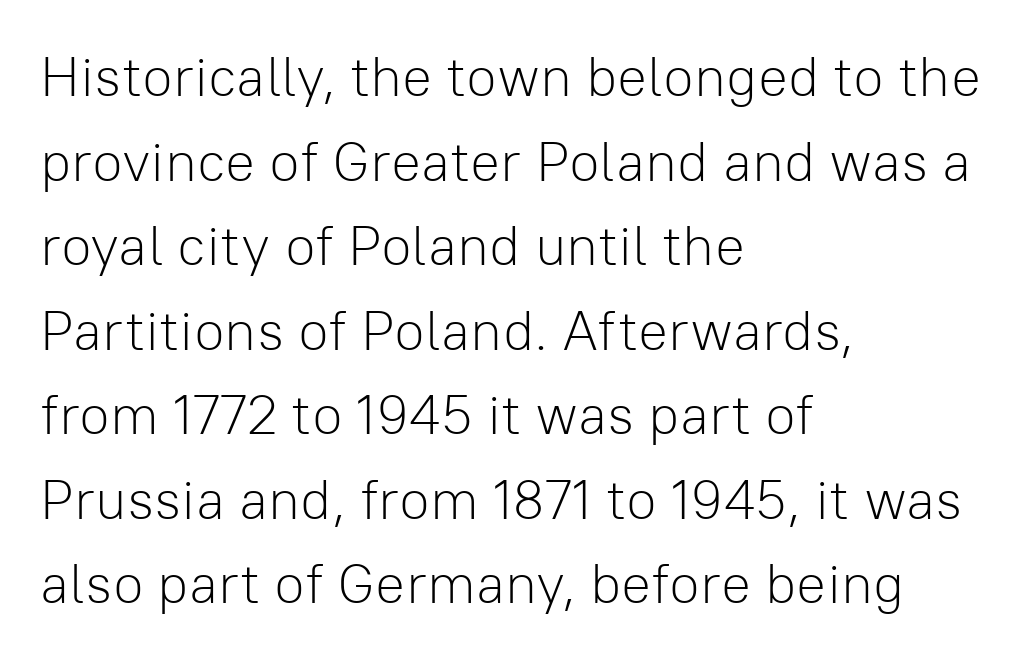
Each new line begins a customary step beneath the previous one. Characters remain perfectly vertical along every line. Tracking here is standard; glyphs follow each other at the usual distance. Anything drawn beneath the words? Only blank space.
